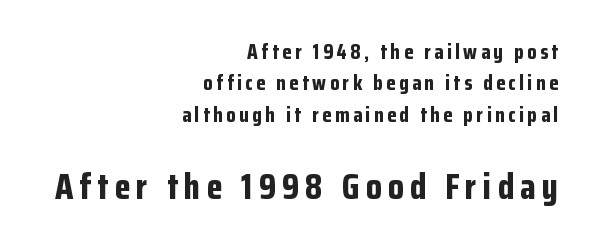
Strokes here are thick enough to call this a true bold. This sample keeps an unexceptional amount of space between lines. The setting favours the right margin, as signatures and pull-quotes sometimes do. The space beneath each line is pristine and unruled. Here the designer chose a conventional face with non-uniform glyph widths.
